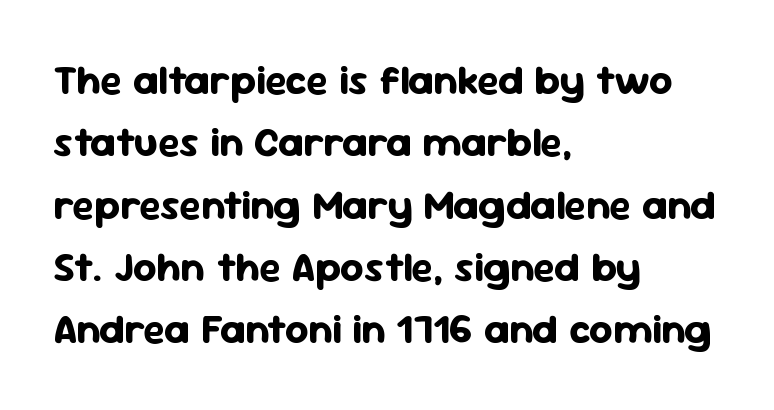
{"serif": "no", "italic": "no", "bold": "yes", "weight": "bold", "width": "normal", "stroke_contrast": "low", "x_height": "medium", "monospaced": "no", "underline": "no", "align": "left", "line_spacing": "normal", "line_spacing_ratio": 1.52, "letter_spacing": "normal", "letter_spacing_em": 0.0, "glyph_px": 41}
